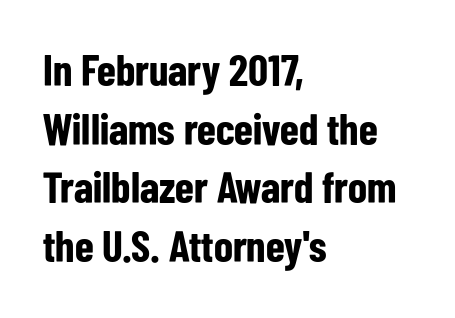
The image shows 44 px bold, condensed sans-serif type, upright; set left-aligned, normal line spacing (1.33x), normal letter spacing, not underlined; low stroke contrast and a medium x-height.
